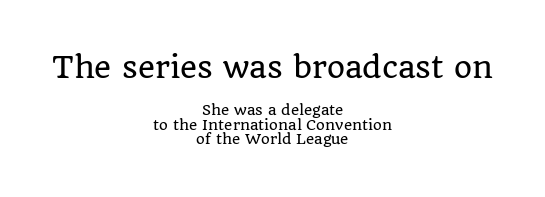
{"serif": "yes", "italic": "no", "width": "normal", "stroke_contrast": "low", "x_height": "large", "monospaced": "no", "underline": "no", "align": "center", "line_spacing": "tight", "line_spacing_ratio": 1.01, "letter_spacing": "normal", "letter_spacing_em": 0.0, "larger_block": "first", "size_ratio": 2.07, "glyph_px": 29}
